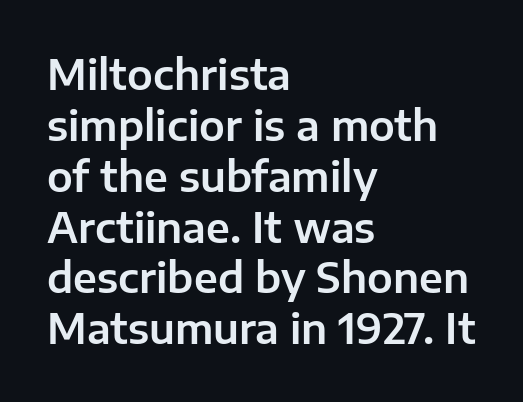
{"serif": "no", "italic": "no", "width": "normal", "stroke_contrast": "low", "x_height": "medium", "monospaced": "no", "underline": "no", "align": "left", "line_spacing_ratio": 1.24, "letter_spacing": "normal", "letter_spacing_em": 0.0, "glyph_px": 41}
